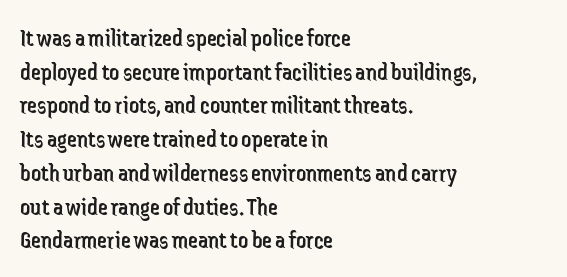
Q: Is the text bold? A: No.
Q: Is the text italic (slanted)? A: No, it is upright.
Q: Is the text underlined? A: No.
Q: How is the paragraph aligned? A: Left-aligned.
Q: Is the spacing between letters normal or unusually wide? A: Normal.
Q: Is the spacing between lines tight, normal or loose? A: Normal.
